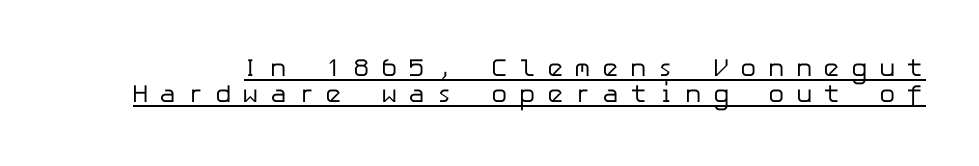
Q: Is the text bold? A: No.
Q: Is the text italic (slanted)? A: No, it is upright.
Q: Is the text underlined? A: Yes.
Q: Is the spacing between letters normal or unusually wide? A: Unusually wide.
Q: Is the spacing between lines tight, normal or loose? A: Tight.
